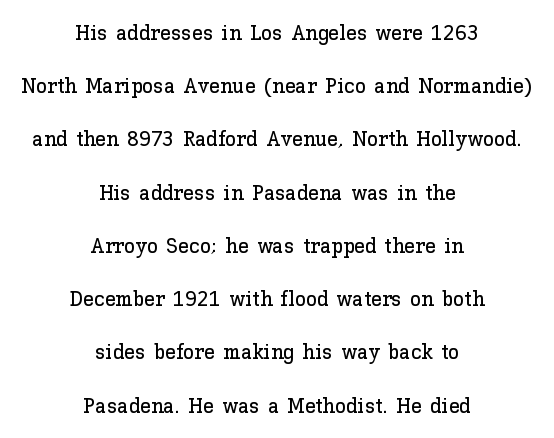
{"italic": "no", "underline": "no", "align": "center", "line_spacing": "loose", "line_spacing_ratio": 2.42, "letter_spacing": "normal", "letter_spacing_em": 0.0, "glyph_px": 22}
